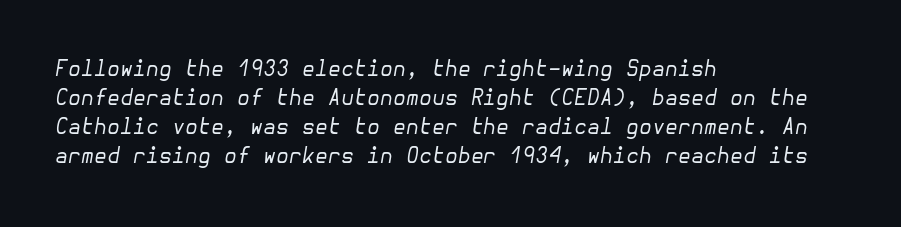
{"italic": "yes", "lean": "right", "slant_degrees": 10, "bold": "no", "underline": "no", "align": "left", "line_spacing": "normal", "line_spacing_ratio": 1.38, "letter_spacing": "normal", "letter_spacing_em": 0.0, "glyph_px": 21}
